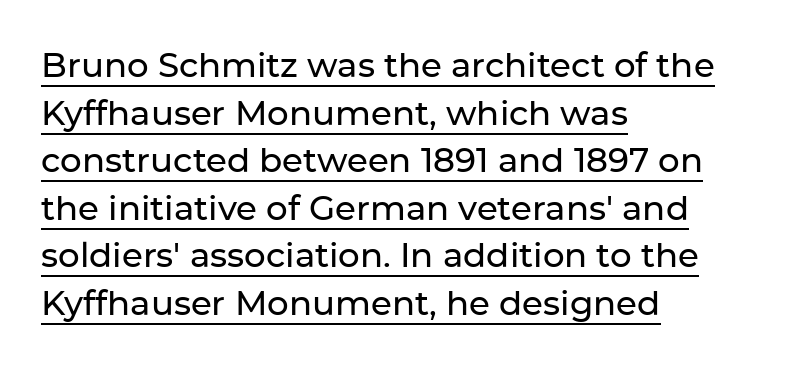
Q: Is the text italic (slanted)? A: No, it is upright.
Q: Is the typeface a serif or a sans-serif typeface? A: Sans-serif.
Q: Is the text underlined? A: Yes.
Q: How is the paragraph aligned? A: Left-aligned.
Q: Is the spacing between letters normal or unusually wide? A: Normal.
Q: Is the spacing between lines tight, normal or loose? A: Normal.
Q: Width (condensed, normal, or wide)? A: Normal.
Q: Stroke contrast? A: Low.
Q: x-height? A: Medium.
Q: Monospaced? A: No.
